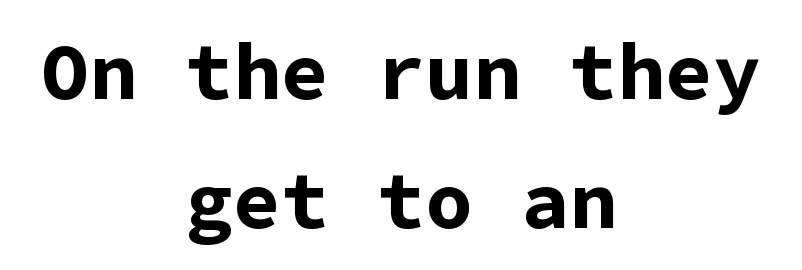
Q: Is the text bold? A: Yes.
Q: Is the text italic (slanted)? A: No, it is upright.
Q: Is the typeface a serif or a sans-serif typeface? A: Sans-serif.
Q: Is the text underlined? A: No.
Q: How is the paragraph aligned? A: Centered.
Q: Is the spacing between letters normal or unusually wide? A: Normal.
Q: Is the spacing between lines tight, normal or loose? A: Normal.
Q: Width (condensed, normal, or wide)? A: Normal.
Q: Stroke contrast? A: Low.
Q: x-height? A: Medium.
Q: Monospaced? A: Yes.
